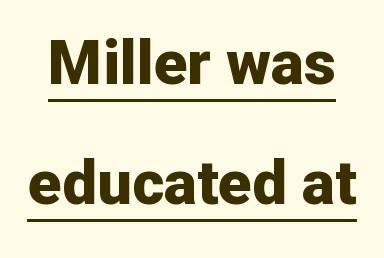
The image shows 62 px bold sans-serif type, upright; set loose line spacing (1.93x), normal letter spacing, underlined; low stroke contrast and a medium x-height.
